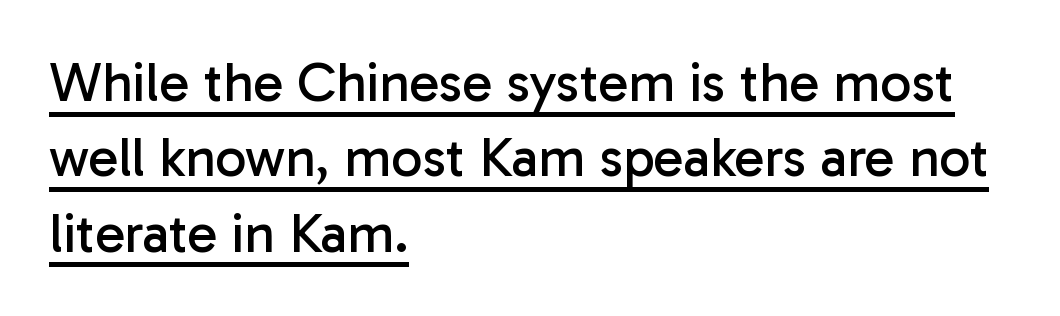
The image shows 55 px regular-weight sans-serif type, upright; set left-aligned, normal line spacing (1.37x), normal letter spacing, underlined; low stroke contrast and a medium x-height.
